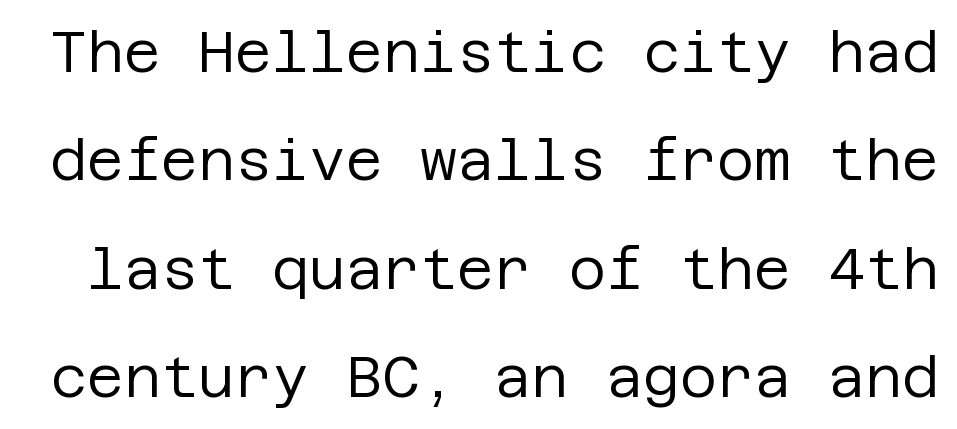
The characters are drawn with everyday or finer stroke widths. Is this a sans? Yes — the strokes have no serifs. Does extra space separate the letters? No, they use regular spacing. Loosely led — the rows are spread out. Posture: vertical. The passage shown is not underscored anywhere.
